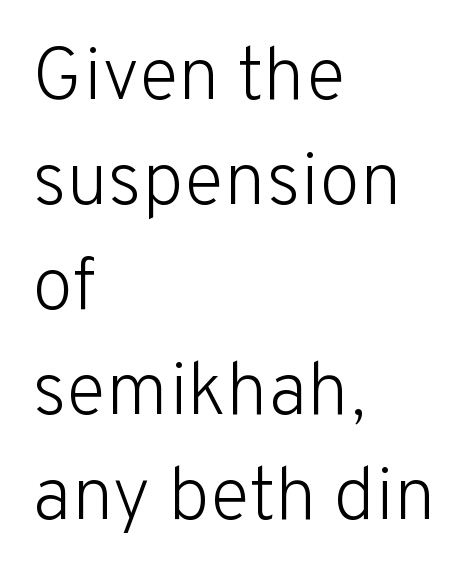
Is the letter spacing exaggerated? No — it looks like the ordinary default. The ragged edge is on the right, which tells us the setting is flush left. Ascenders rise straight up at ninety degrees. Quick note: interline space is typical.
